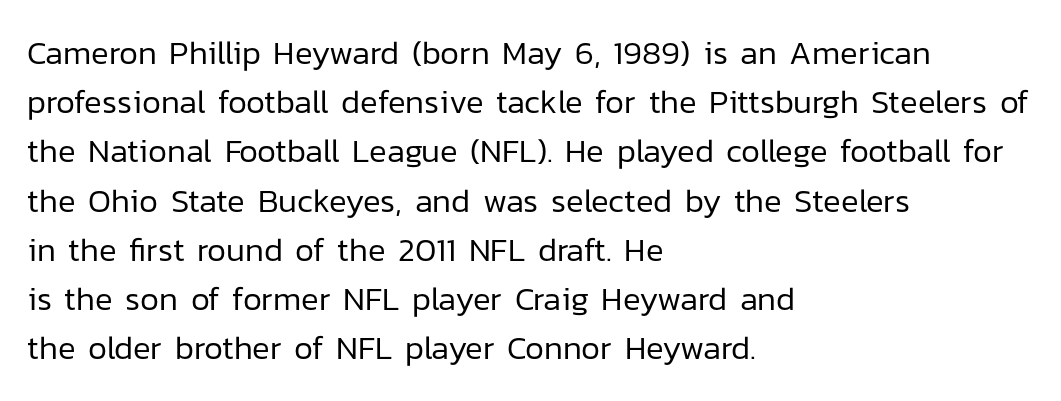
The image shows 33 px regular-weight sans-serif type, upright; set left-aligned, normal line spacing (1.49x), normal letter spacing, not underlined; low stroke contrast and a medium x-height.
